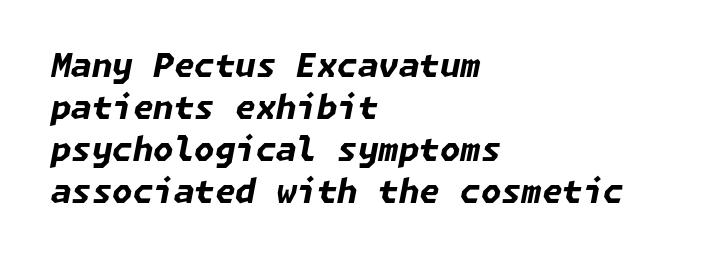
Each glyph is drawn with heavy, bold strokes. Beneath every word, the page is bare. These lines keep a tight, regular rhythm from letter to letter. This sample is left-justified, so line endings fall wherever the words run out.
